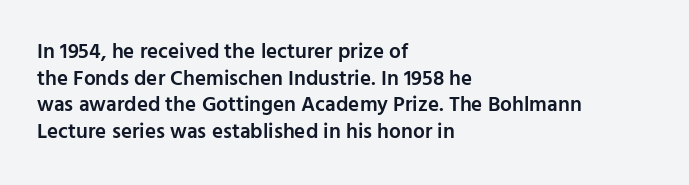
The image shows 21 px text type, upright; set left-aligned, normal line spacing (1.27x), normal letter spacing, not underlined.
